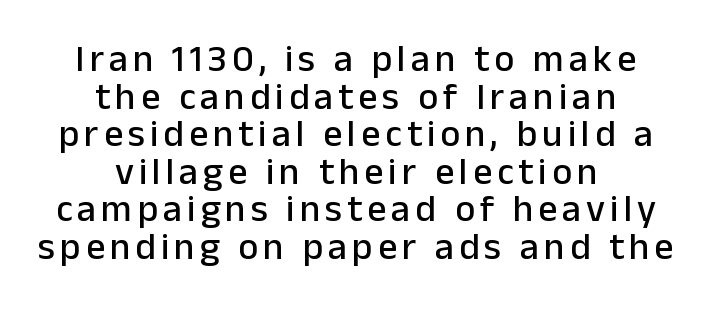
It's the straight-up-and-down kind of type. Reading down the block, each line starts at a different indent, mirrored at its end. Do the characters align in a grid? No, the font is proportional. Type without underlining. Compared with typical paragraphs, the rows here are closer together.
